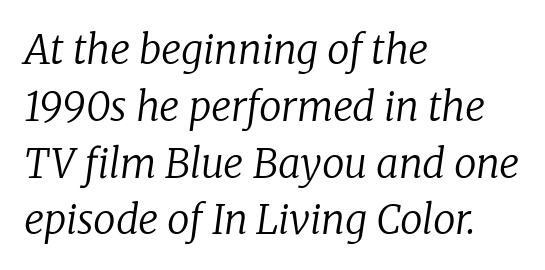
{"serif": "yes", "italic": "yes", "lean": "right", "slant_degrees": 8, "bold": "no", "weight": "regular", "width": "normal", "stroke_contrast": "low", "x_height": "medium", "monospaced": "no", "underline": "no", "align": "left", "line_spacing": "normal", "line_spacing_ratio": 1.42, "letter_spacing": "normal", "letter_spacing_em": 0.0, "glyph_px": 40}
